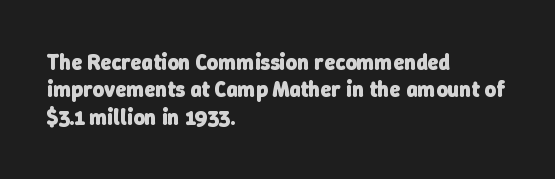
The image shows 22 px bold type; set left-aligned, normal line spacing (1.25x), normal letter spacing, not underlined.
